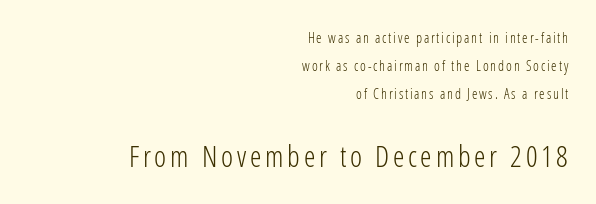
A great deal of white space separates one row of letters from the next. Scale increases going downward across the two blocks. Stroke thickness stays within the range of a standard reading face or lighter. Type style note: lacks serifs. Posture: straight, roman, zero tilt.
